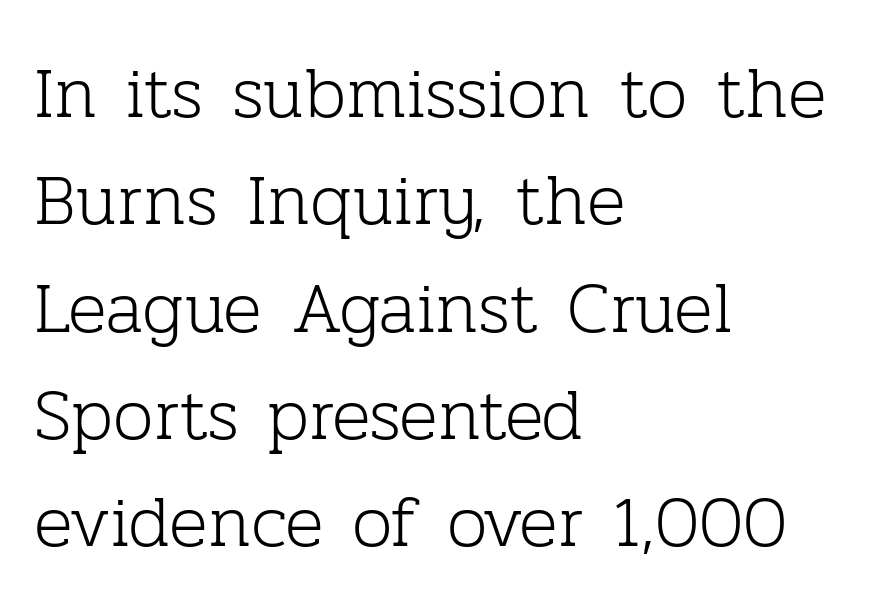
Q: Is the text bold? A: No.
Q: Is the text italic (slanted)? A: No, it is upright.
Q: Is the typeface a serif or a sans-serif typeface? A: Serif.
Q: Is the text underlined? A: No.
Q: How is the paragraph aligned? A: Left-aligned.
Q: Is the spacing between letters normal or unusually wide? A: Normal.
Q: Is the spacing between lines tight, normal or loose? A: Normal.
Q: Width (condensed, normal, or wide)? A: Normal.
Q: Stroke contrast? A: Low.
Q: x-height? A: Medium.
Q: Monospaced? A: No.
